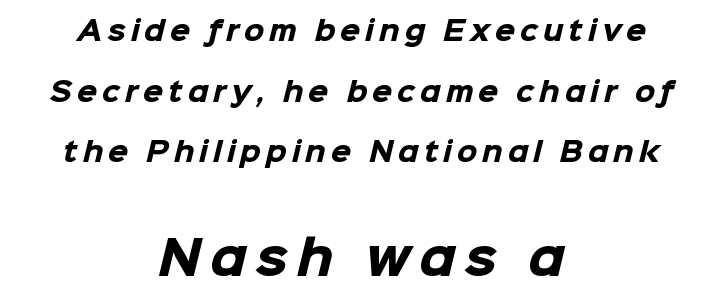
The baseline area is clear. The letters advance in unequal steps, a hallmark of proportional type. Leftover space on each line is divided equally before and after the words. This block would shrink considerably if given ordinary leading; it's expanded now.
